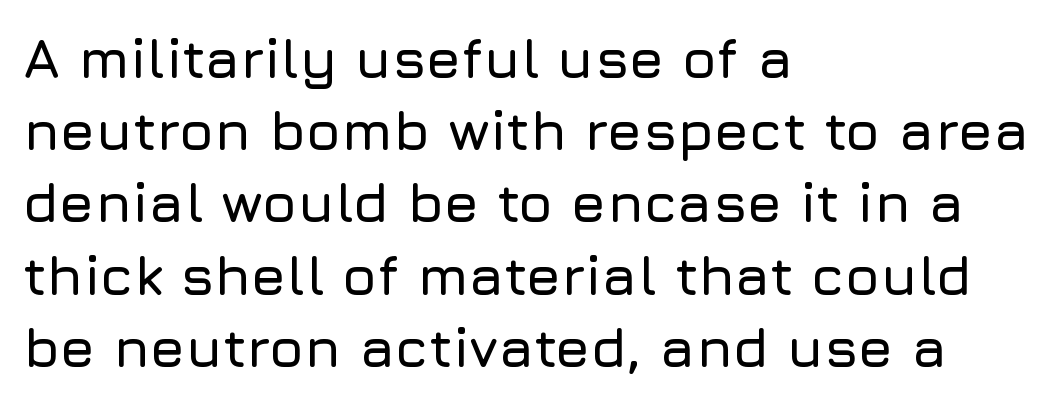
The image shows 56 px sans-serif type, upright; set left-aligned, normal line spacing (1.29x), normal letter spacing, not underlined; low stroke contrast and a medium x-height.
